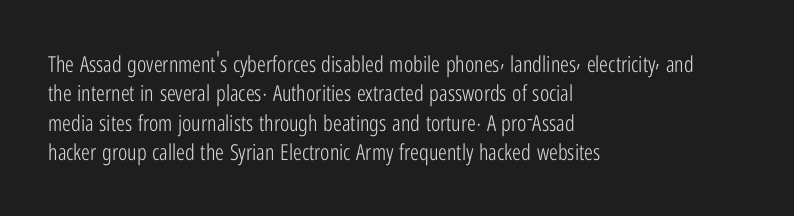
{"italic": "no", "bold": "no", "underline": "no", "align": "left", "line_spacing": "normal", "line_spacing_ratio": 1.34, "letter_spacing": "normal", "letter_spacing_em": 0.0, "glyph_px": 22}
